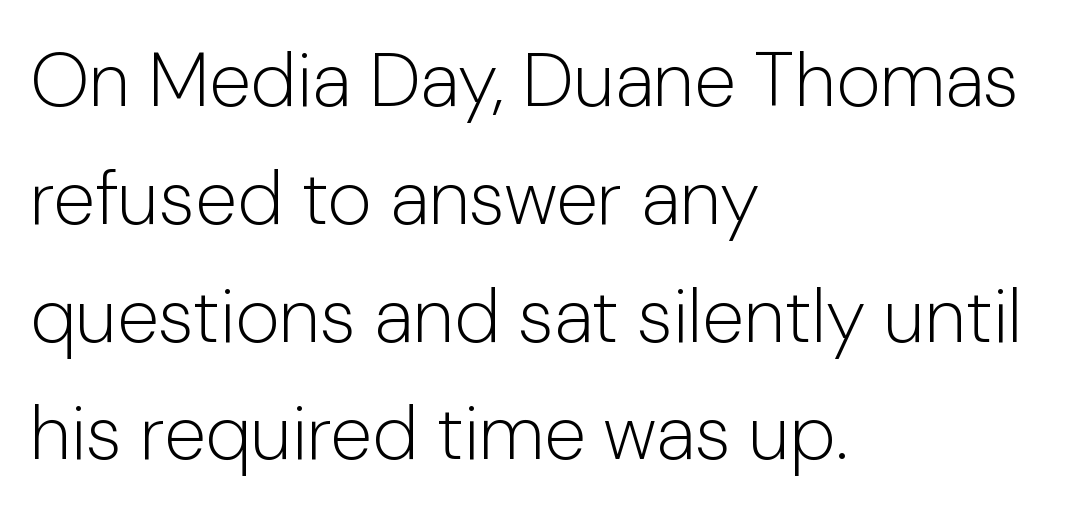
Q: Is the text bold? A: No.
Q: Is the text italic (slanted)? A: No, it is upright.
Q: Is the typeface a serif or a sans-serif typeface? A: Sans-serif.
Q: Is the text underlined? A: No.
Q: How is the paragraph aligned? A: Left-aligned.
Q: Is the spacing between letters normal or unusually wide? A: Normal.
Q: Is the spacing between lines tight, normal or loose? A: Normal.
Q: Width (condensed, normal, or wide)? A: Normal.
Q: Stroke contrast? A: Low.
Q: x-height? A: Medium.
Q: Monospaced? A: No.
